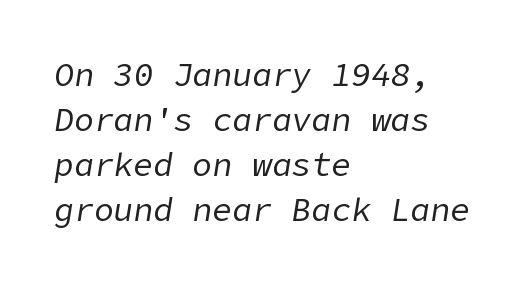
Q: Is the text bold? A: No.
Q: Is the text italic (slanted)? A: Yes, it leans right by about 9 degrees.
Q: Is the text underlined? A: No.
Q: How is the paragraph aligned? A: Left-aligned.
Q: Is the spacing between letters normal or unusually wide? A: Normal.
Q: Is the spacing between lines tight, normal or loose? A: Normal.
Q: Width (condensed, normal, or wide)? A: Normal.
Q: Stroke contrast? A: Low.
Q: x-height? A: Medium.
